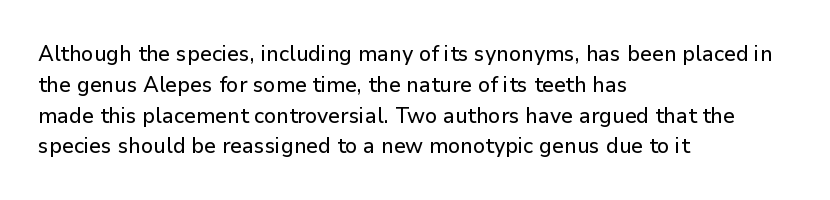
Q: Is the text italic (slanted)? A: No, it is upright.
Q: Is the text underlined? A: No.
Q: How is the paragraph aligned? A: Left-aligned.
Q: Is the spacing between letters normal or unusually wide? A: Normal.
Q: Is the spacing between lines tight, normal or loose? A: Normal.
